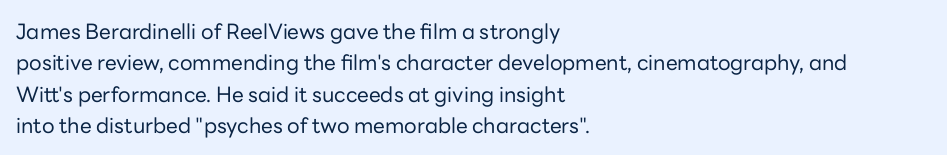
Ordinary non-slanted type is in use. Honestly, the row spacing looks completely unremarkable. These lines keep a tight, regular rhythm from letter to letter. These lines stack with their left ends in a neat column.
